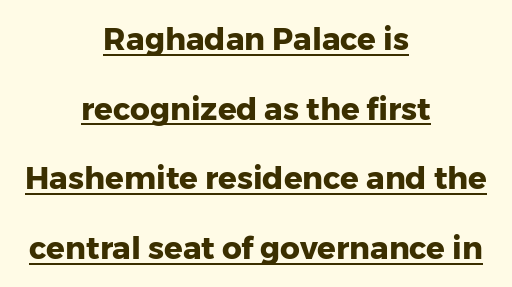
The image shows 31 px heavy sans-serif type, upright; set centered, loose line spacing (2.25x), normal letter spacing, underlined; low stroke contrast and a medium x-height.
